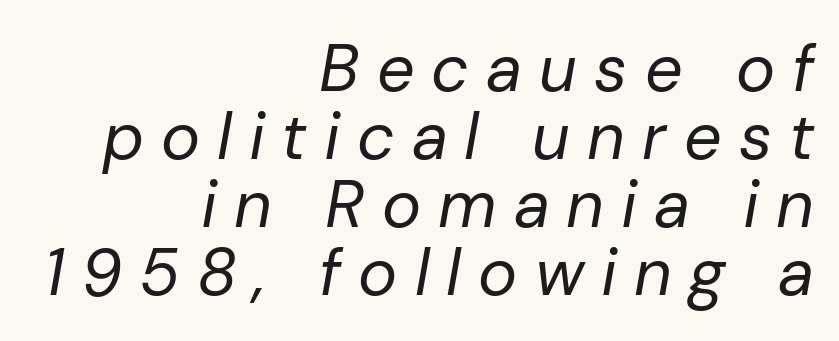
Typeset ragged left — the right edge is the straight one. The glyphs are unaccompanied by any horizontal stroke below them. Nothing heavy about these letters — not bold at all. Closely set lines give the paragraph a compact silhouette. Display-style spreading of the glyphs; the letterfit is very open.
